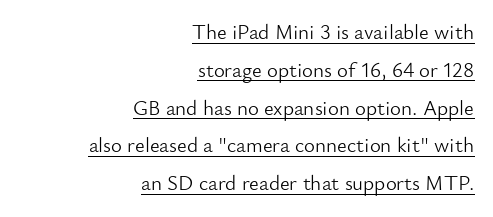
The image shows 21 px text type, upright; set right-aligned, line spacing 1.8x, normal letter spacing, underlined.
